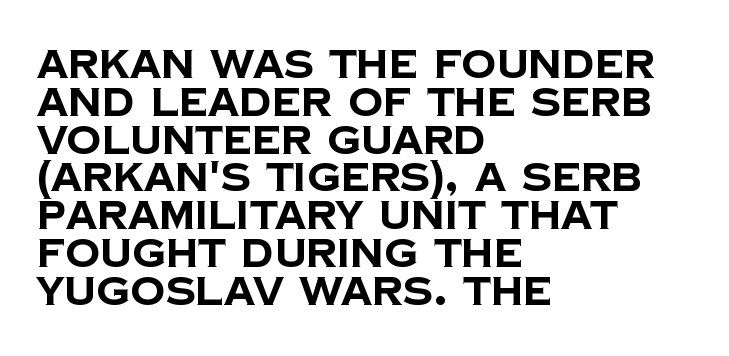
The image shows 39 px bold sans-serif type; set left-aligned, tight line spacing (0.97x), normal letter spacing, not underlined; low stroke contrast and a large x-height.
